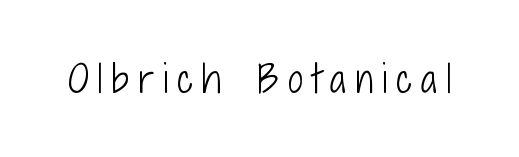
The image shows 37 px light, condensed sans-serif type, upright; set unusually wide letter spacing (+0.26 em), not underlined; low stroke contrast and a medium x-height.
